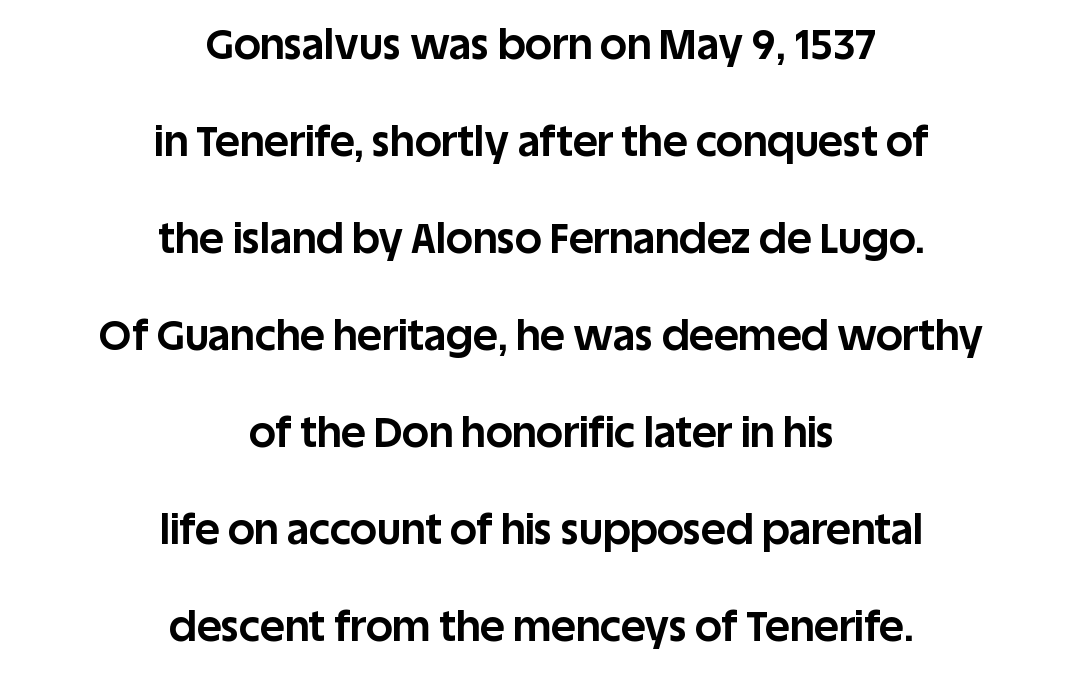
{"serif": "no", "italic": "no", "bold": "yes", "weight": "bold", "width": "normal", "stroke_contrast": "low", "x_height": "large", "monospaced": "no", "underline": "no", "align": "center", "line_spacing": "loose", "line_spacing_ratio": 2.31, "letter_spacing": "normal", "letter_spacing_em": 0.0, "glyph_px": 42}
